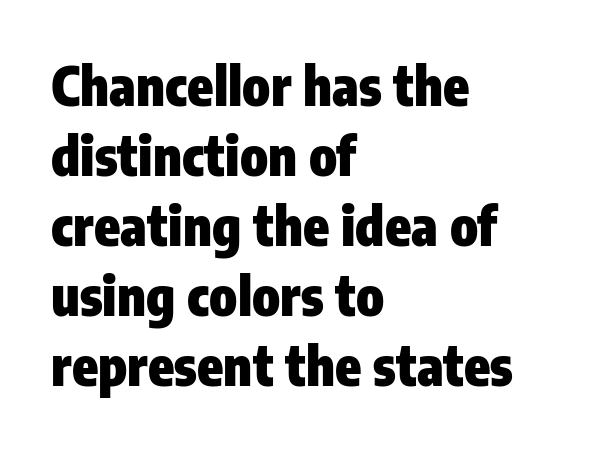
Q: Is the text bold? A: Yes.
Q: Is the text italic (slanted)? A: No, it is upright.
Q: Is the typeface a serif or a sans-serif typeface? A: Sans-serif.
Q: Is the text underlined? A: No.
Q: How is the paragraph aligned? A: Left-aligned.
Q: Is the spacing between letters normal or unusually wide? A: Normal.
Q: Is the spacing between lines tight, normal or loose? A: Normal.
Q: Width (condensed, normal, or wide)? A: Condensed.
Q: Stroke contrast? A: Low.
Q: x-height? A: Medium.
Q: Monospaced? A: No.
